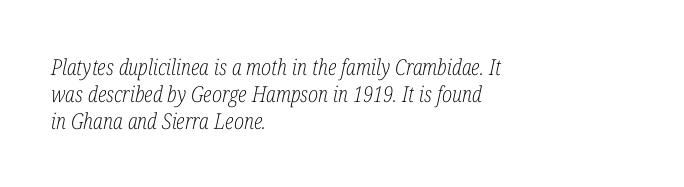
Short note: letters normally spaced. Is the stroke heavy? The answer is a plain regular-or-lighter. In CSS terms this would be text-align: left. Underline: absent. The face used here has a pronounced slope to its letters.
